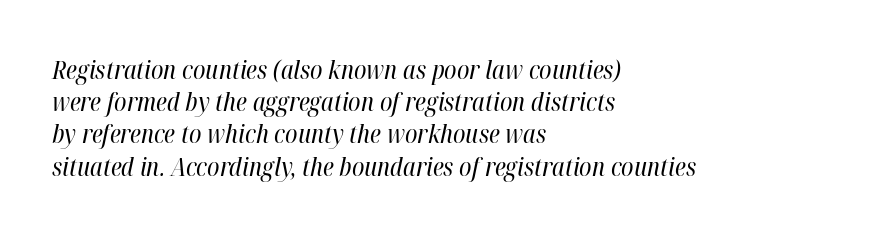
The whole block is typeset with a tilt. Has an underline been added? It has not. Leftover space on each line is placed entirely after the last word. The gaps between neighbouring characters are ordinary and unremarkable. Compared with typical paragraphs, the rows here are spaced about the same. No letter is thick-stroked: the sample isn't bold.
